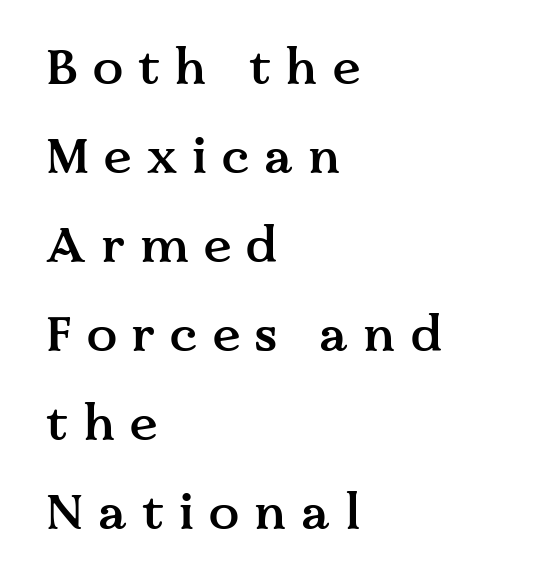
Q: Is the text bold? A: Semi-bold.
Q: Is the text italic (slanted)? A: No, it is upright.
Q: Is the typeface a serif or a sans-serif typeface? A: Serif.
Q: Is the text underlined? A: No.
Q: How is the paragraph aligned? A: Left-aligned.
Q: Is the spacing between letters normal or unusually wide? A: Unusually wide.
Q: Width (condensed, normal, or wide)? A: Normal.
Q: Stroke contrast? A: Medium.
Q: x-height? A: Medium.
Q: Monospaced? A: No.
